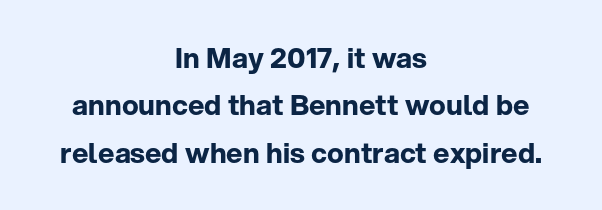
Q: Is the text bold? A: Yes.
Q: Is the text italic (slanted)? A: No, it is upright.
Q: Is the typeface a serif or a sans-serif typeface? A: Sans-serif.
Q: Is the text underlined? A: No.
Q: How is the paragraph aligned? A: Centered.
Q: Is the spacing between letters normal or unusually wide? A: Normal.
Q: Is the spacing between lines tight, normal or loose? A: Normal.
Q: Width (condensed, normal, or wide)? A: Normal.
Q: Stroke contrast? A: Low.
Q: x-height? A: Medium.
Q: Monospaced? A: No.
